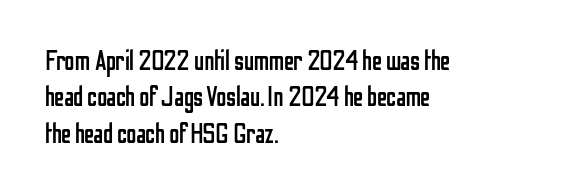
{"serif": "no", "italic": "no", "bold": "no", "weight": "regular", "width": "condensed", "stroke_contrast": "low", "x_height": "medium", "monospaced": "no", "underline": "no", "align": "left", "line_spacing": "normal", "line_spacing_ratio": 1.3, "letter_spacing": "normal", "letter_spacing_em": 0.0, "glyph_px": 28}
